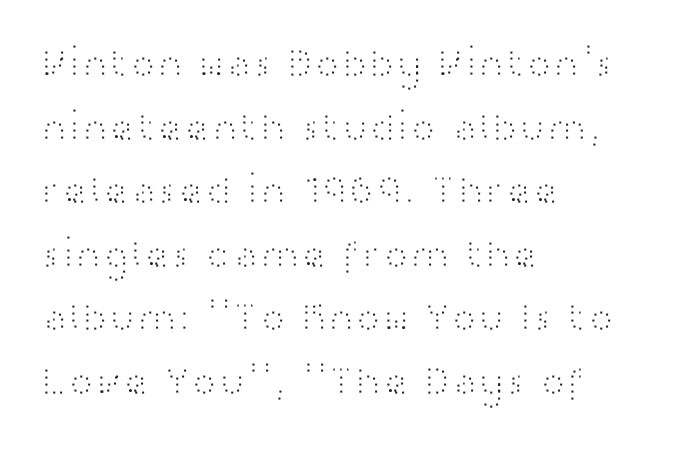
The rendering shows plain stroke endings on the letterforms — a sans-serif design. Here the designer chose a conventional face with non-uniform glyph widths. A typesetter would call this zero additional tracking. Each line starts at the same left margin while the right side varies. Notice how the stems are strictly vertical — no italics here. Each new line begins a customary step beneath the previous one.
